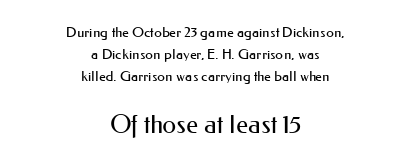
{"italic": "no", "bold": "no", "underline": "no", "align": "center", "line_spacing": "normal", "line_spacing_ratio": 1.58, "letter_spacing": "normal", "letter_spacing_em": 0.0, "larger_block": "second", "size_ratio": 1.79, "glyph_px": 25}
